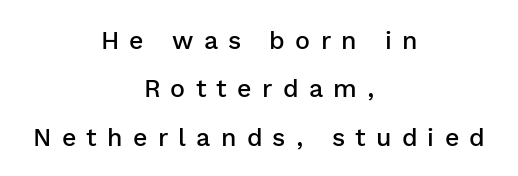
The image shows 25 px text type, upright; set centered, loose line spacing (1.94x), unusually wide letter spacing (+0.41 em), not underlined.
